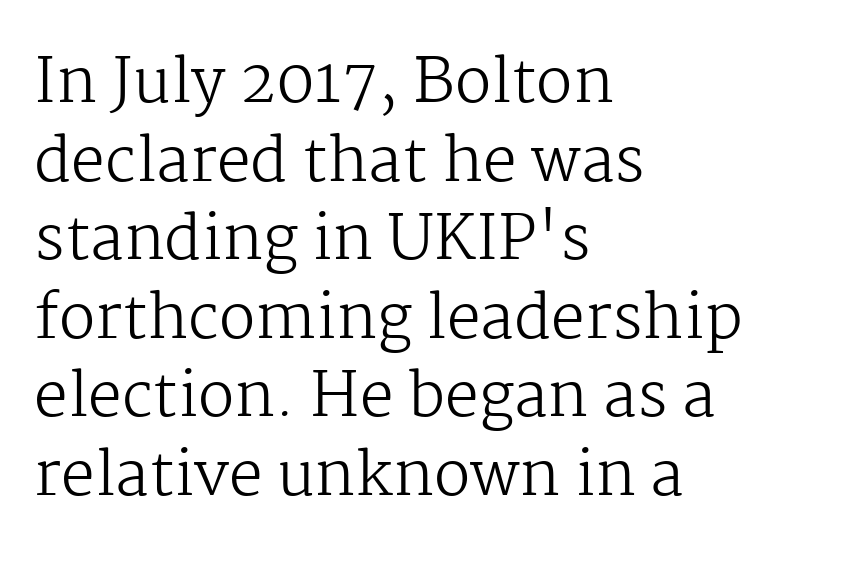
The image shows 60 px regular-weight serif type, upright; set left-aligned, normal line spacing (1.31x), normal letter spacing, not underlined; medium stroke contrast and a medium x-height.
